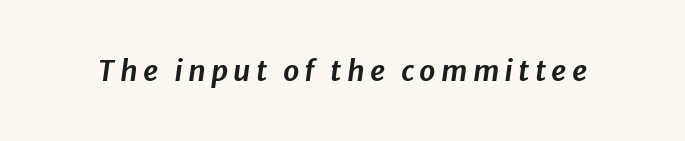
Q: Is the text italic (slanted)? A: Yes, it leans right by about 8 degrees.
Q: Is the text underlined? A: No.
Q: Width (condensed, normal, or wide)? A: Normal.
Q: Stroke contrast? A: Low.
Q: x-height? A: Medium.
Q: Monospaced? A: No.
